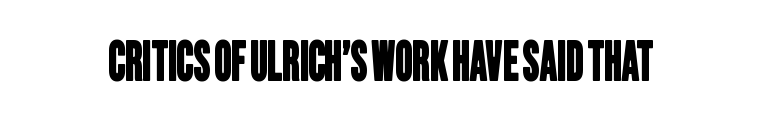
{"serif": "no", "width": "condensed", "stroke_contrast": "low", "x_height": "large", "monospaced": "no", "underline": "no", "letter_spacing": "normal", "letter_spacing_em": 0.0, "glyph_px": 53}
